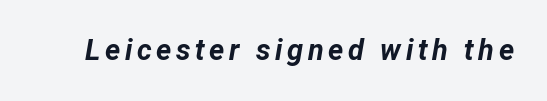
The passage shown is typed in a proportional face where columns would drift. The font is running at its bold setting. Every character sits at an angle, as italics do. The zone under the glyphs is completely vacant.
